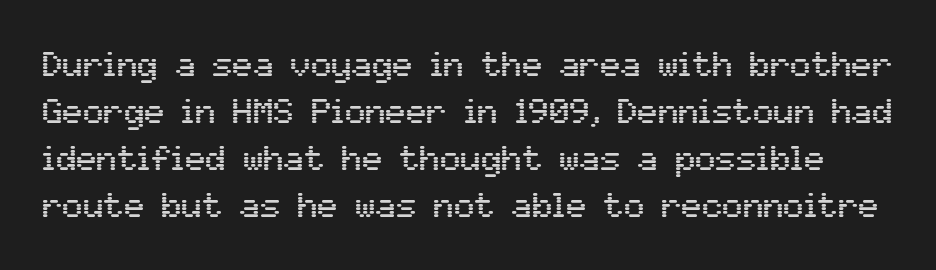
The image shows 34 px sans-serif type, upright; set normal line spacing (1.38x), normal letter spacing, not underlined; medium stroke contrast and a medium x-height.
